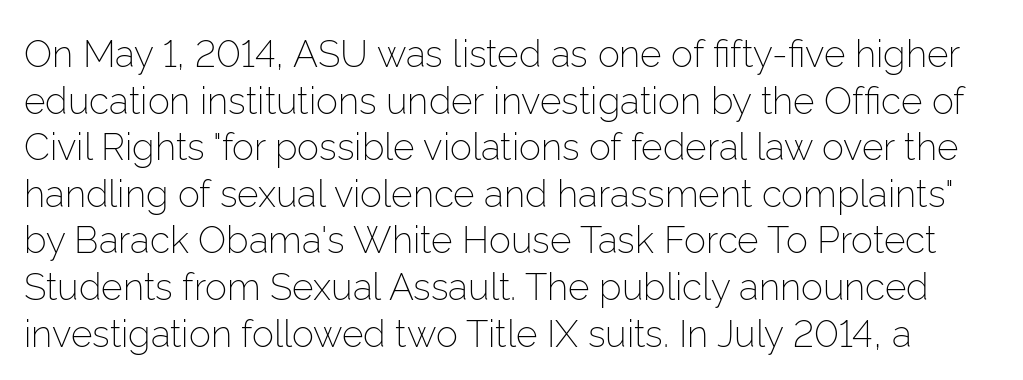
The image shows 37 px light sans-serif type, upright; set normal line spacing (1.26x), normal letter spacing, not underlined; low stroke contrast and a medium x-height.
